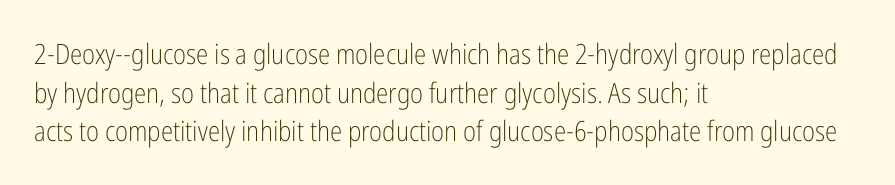
Q: Is the text bold? A: No.
Q: Is the text italic (slanted)? A: No, it is upright.
Q: Is the typeface a serif or a sans-serif typeface? A: Sans-serif.
Q: Is the text underlined? A: No.
Q: How is the paragraph aligned? A: Left-aligned.
Q: Is the spacing between letters normal or unusually wide? A: Normal.
Q: Is the spacing between lines tight, normal or loose? A: Normal.
Q: Width (condensed, normal, or wide)? A: Condensed.
Q: Stroke contrast? A: Low.
Q: x-height? A: Medium.
Q: Monospaced? A: No.
